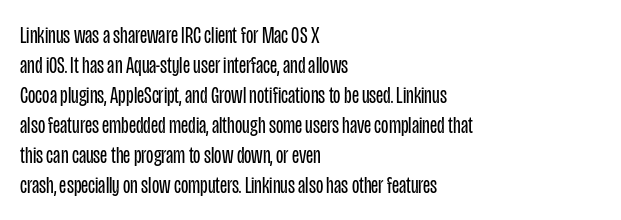
Honestly, there is no underline to notice here at all. The font's upright variant was chosen for this text. Horizontally, the lines are justified to the leading edge only. Bold? No — there's no thickening of the strokes.
